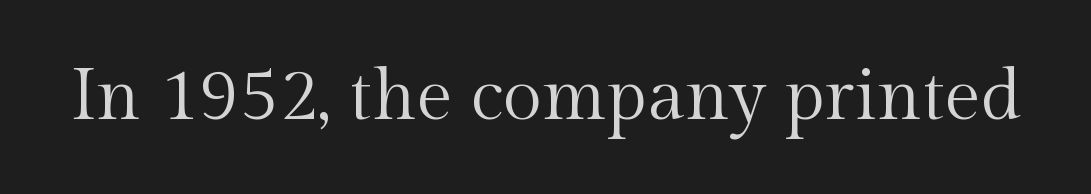
You could not count columns in this text — the font is proportionally spaced. The passage shown is not bold in any degree. A bare baseline throughout the passage. The letters carry serifs — small finishing strokes at the ends of their stems. Tracking here is standard; glyphs follow each other at the usual distance. The font's upright variant was chosen for this text.
